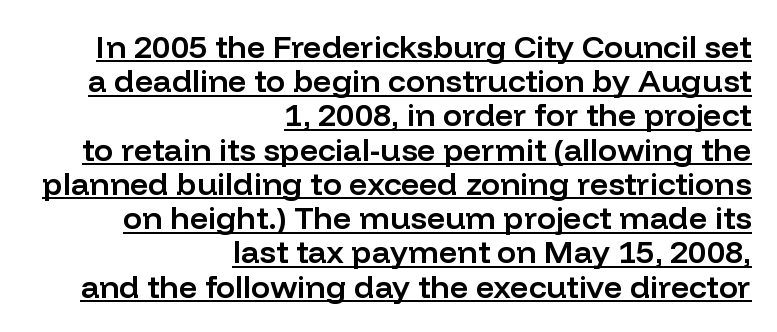
Q: Is the text bold? A: Semi-bold.
Q: Is the text italic (slanted)? A: No, it is upright.
Q: Is the typeface a serif or a sans-serif typeface? A: Sans-serif.
Q: Is the text underlined? A: Yes.
Q: How is the paragraph aligned? A: Right-aligned.
Q: Is the spacing between letters normal or unusually wide? A: Normal.
Q: Is the spacing between lines tight, normal or loose? A: Tight.
Q: Width (condensed, normal, or wide)? A: Normal.
Q: Stroke contrast? A: Low.
Q: x-height? A: Medium.
Q: Monospaced? A: No.
